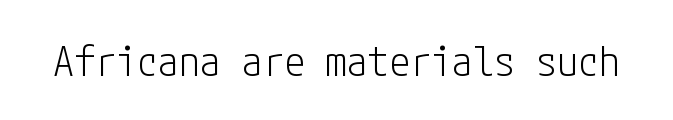
A typesetter would mark this as roman, not italic. A typesetter would call this zero additional tracking. The font family rendered here belongs to the sans-serif group. The specimen omits any rule beneath the text block's lines. Weight: not bold — regular or lighter.
